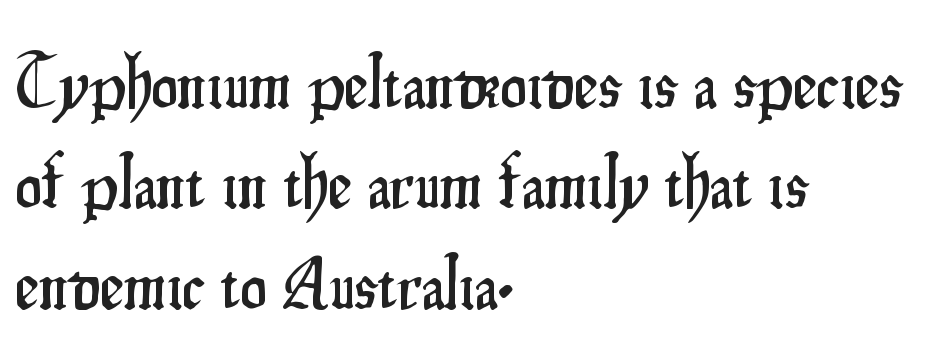
The lines sit at an ordinary, default distance from one another. These lines were composed using upright roman letters. In terms of letterspacing, this is plain default setting. Honestly, there is no underline to notice here at all.
